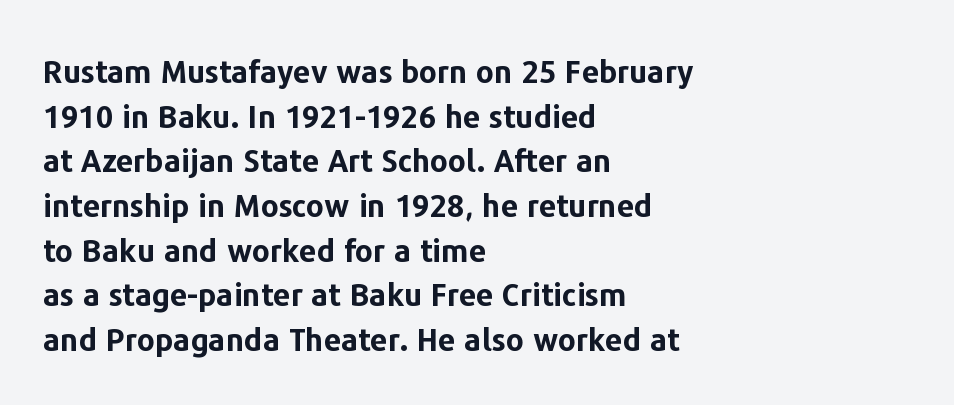
The image shows 31 px bold sans-serif type, upright; set left-aligned, normal line spacing (1.44x), normal letter spacing, not underlined; low stroke contrast and a medium x-height.
